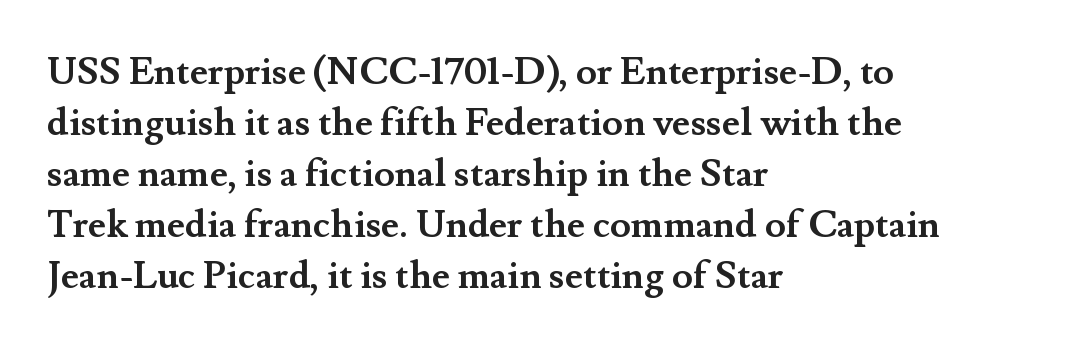
The image shows 38 px semibold serif type, upright; set left-aligned, normal line spacing (1.34x), normal letter spacing, not underlined; medium stroke contrast and a small x-height.
